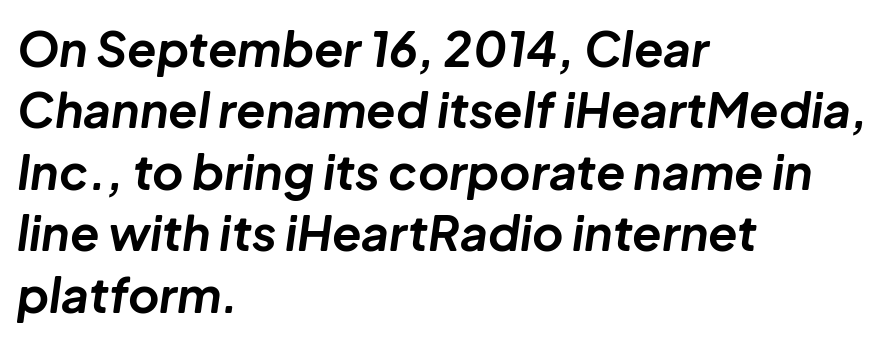
Q: Is the text bold? A: Yes.
Q: Is the text italic (slanted)? A: Yes, it leans right by about 8 degrees.
Q: Is the text underlined? A: No.
Q: How is the paragraph aligned? A: Left-aligned.
Q: Is the spacing between letters normal or unusually wide? A: Normal.
Q: Is the spacing between lines tight, normal or loose? A: Normal.
Q: Width (condensed, normal, or wide)? A: Normal.
Q: Stroke contrast? A: Low.
Q: x-height? A: Medium.
Q: Monospaced? A: No.
